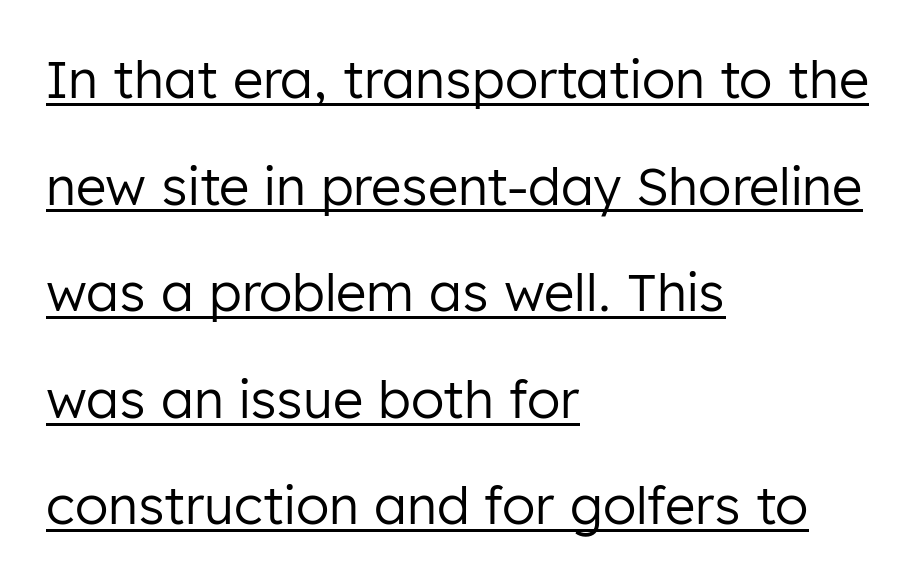
The image shows 52 px regular-weight sans-serif type, upright; set left-aligned, loose line spacing (2.05x), normal letter spacing, underlined; low stroke contrast and a medium x-height.
